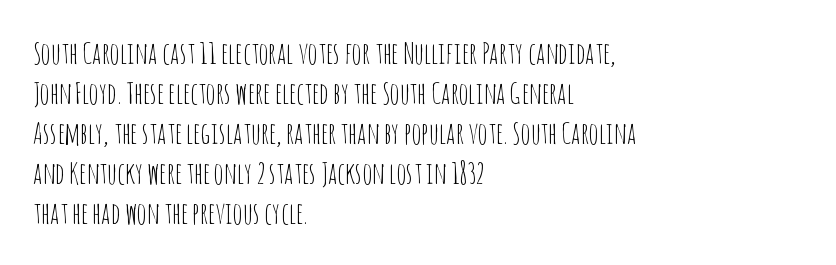
Each word holds together tightly as a unit, with standard inter-letter gaps. Vertical stems look standard width or narrower in stroke. This rendering employs a face without finishing strokes, i.e., a sans-serif. The setting favours the left margin, as ordinary paragraphs usually do. Ordinary non-slanted type is in use. Words float on clear page, feet unadorned.
